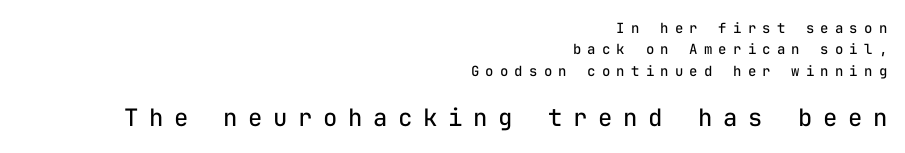
Q: Is the text bold? A: No.
Q: Is the text italic (slanted)? A: No, it is upright.
Q: Is the text underlined? A: No.
Q: How is the paragraph aligned? A: Right-aligned.
Q: Is the spacing between letters normal or unusually wide? A: Unusually wide.
Q: Is the spacing between lines tight, normal or loose? A: Normal.
Q: Which block of text is set in a larger size, the first (top) or the second (bottom)? A: The second (bottom) one.
